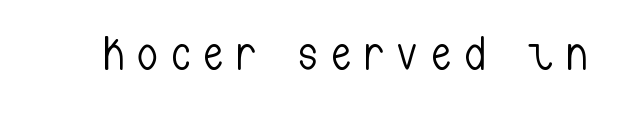
The image shows 48 px light, condensed sans-serif type, upright; set unusually wide letter spacing (+0.3 em), not underlined; low stroke contrast and a medium x-height.
